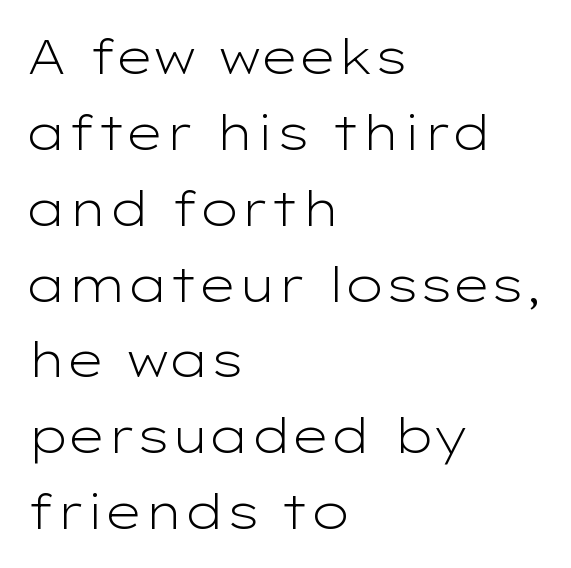
The image shows 48 px light, wide sans-serif type, upright; set left-aligned, normal line spacing (1.58x), normal letter spacing, not underlined; low stroke contrast and a medium x-height.
